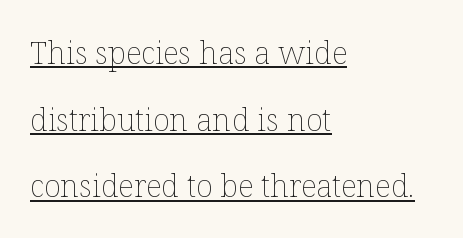
{"italic": "no", "bold": "no", "weight": "thin", "width": "normal", "stroke_contrast": "low", "x_height": "medium", "monospaced": "no", "underline": "yes", "align": "left", "line_spacing": "loose", "line_spacing_ratio": 2.15, "letter_spacing": "normal", "letter_spacing_em": 0.0, "glyph_px": 31}
